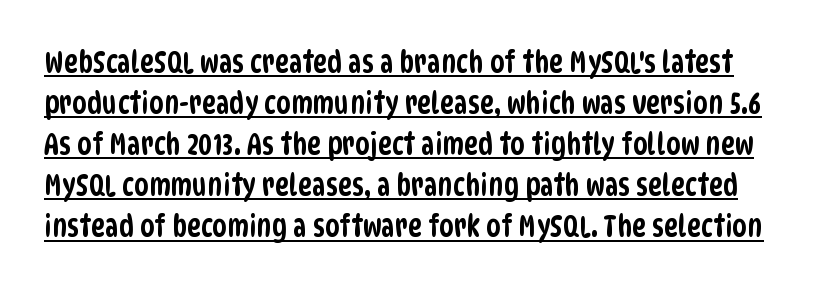
{"serif": "no", "width": "condensed", "stroke_contrast": "low", "x_height": "large", "monospaced": "no", "underline": "yes", "line_spacing": "normal", "line_spacing_ratio": 1.37, "letter_spacing": "normal", "letter_spacing_em": 0.0, "glyph_px": 30}
